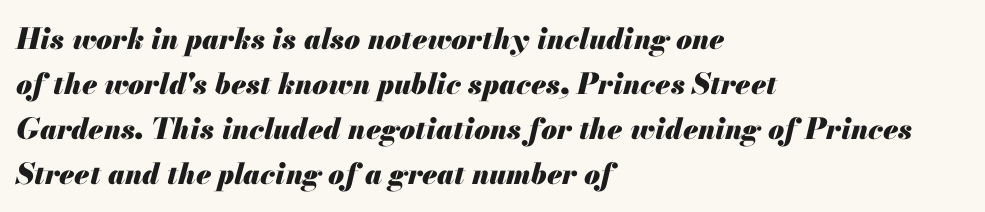
There's an unmistakable incline to the writing here. Does the leading feel generous? No, just average. A typesetter would call this zero additional tracking. Varying glyph widths throughout — classic text-font behaviour.
